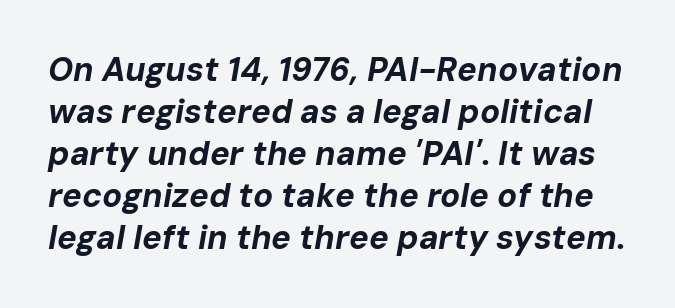
Q: Is the text bold? A: Yes.
Q: Is the text italic (slanted)? A: Yes, it leans right by about 10 degrees.
Q: Is the text underlined? A: No.
Q: Is the spacing between letters normal or unusually wide? A: Normal.
Q: Is the spacing between lines tight, normal or loose? A: Normal.
Q: Width (condensed, normal, or wide)? A: Normal.
Q: Stroke contrast? A: Low.
Q: x-height? A: Medium.
Q: Monospaced? A: No.
